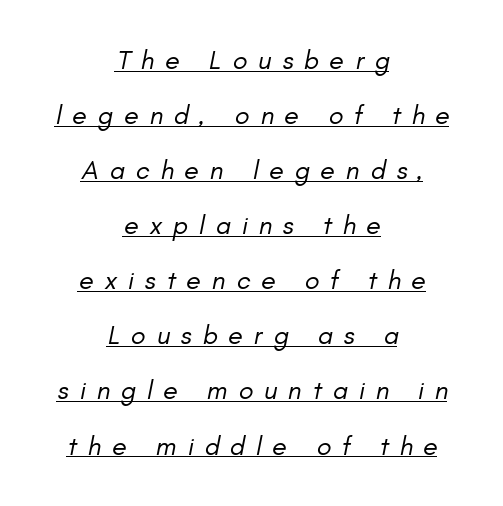
The image shows 27 px text type, italic (leaning right); set centered, loose line spacing (2.04x), unusually wide letter spacing (+0.4 em), underlined.
